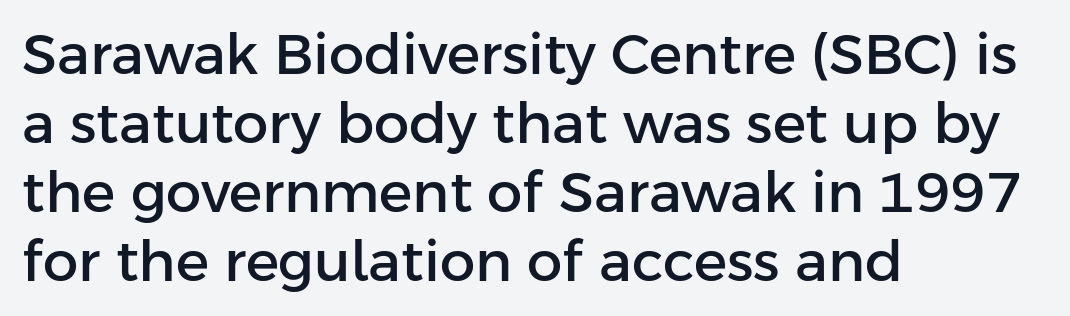
Posture: upright roman. The paragraph has a hard left edge and a soft right edge. Is this a sans? Yes — the strokes have no serifs. Note the varied advance widths — an 'i' is clearly narrower than an 'm'. Check the space under the baseline: it is left empty.
